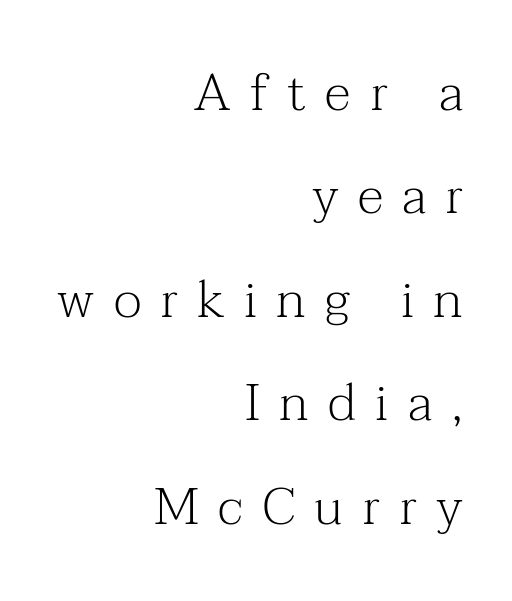
The image shows 52 px light serif type, upright; set right-aligned, loose line spacing (1.99x), unusually wide letter spacing (+0.37 em), not underlined; medium stroke contrast and a medium x-height.
